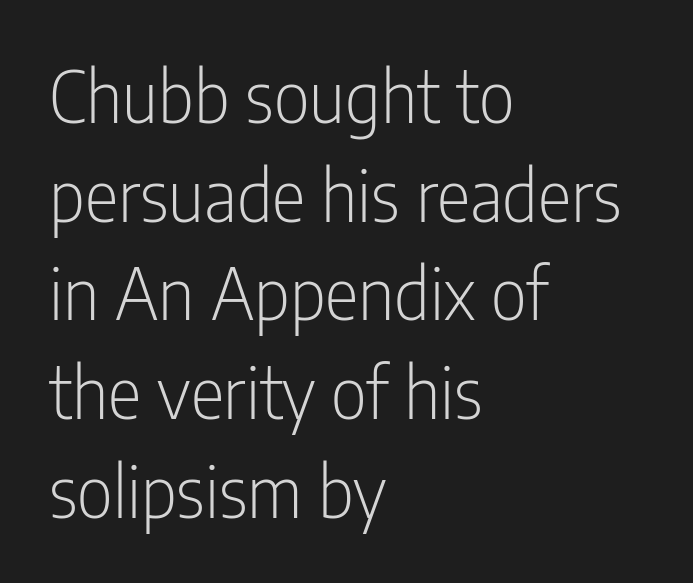
{"serif": "no", "italic": "no", "bold": "no", "weight": "light", "width": "condensed", "stroke_contrast": "low", "x_height": "medium", "monospaced": "no", "underline": "no", "align": "left", "line_spacing": "normal", "line_spacing_ratio": 1.39, "letter_spacing": "normal", "letter_spacing_em": 0.0, "glyph_px": 71}
